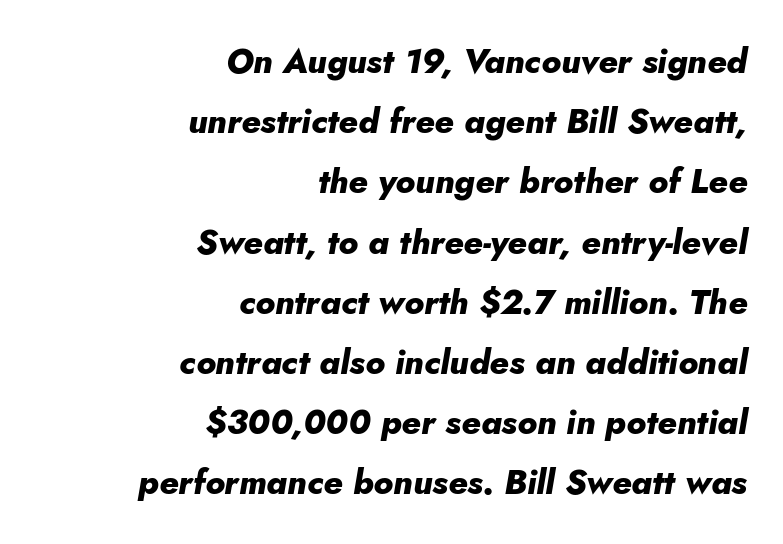
Is the block centered? No — it sits flush against the right margin. These words are printed bold, with thick strokes throughout. Every character sits at an angle, as italics do. Underlining? Definitely not there. The letters advance in unequal steps, a hallmark of proportional type.
